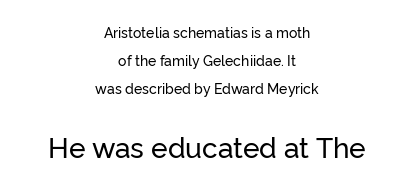
The typography opts for an upright posture over an oblique one. Reading down the block, each line starts at a different indent, mirrored at its end. Each letter's strokes conclude bluntly, with no projecting serifs. Short note: letters normally spaced.
